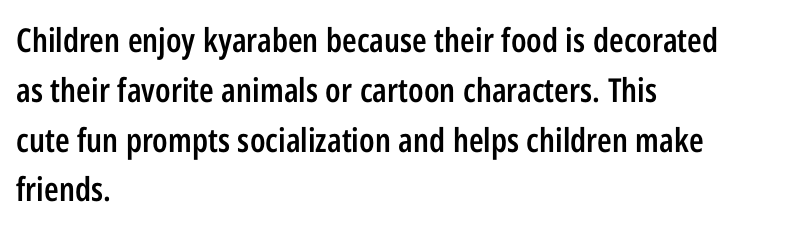
The image shows 33 px semibold, condensed sans-serif type, upright; set left-aligned, normal line spacing (1.51x), normal letter spacing, not underlined; low stroke contrast and a medium x-height.
